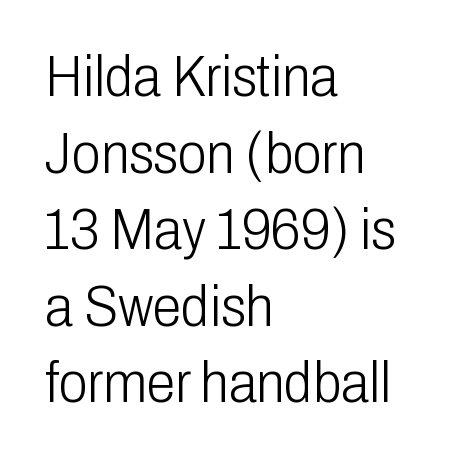
{"serif": "no", "italic": "no", "bold": "no", "weight": "light", "width": "condensed", "stroke_contrast": "low", "x_height": "medium", "monospaced": "no", "underline": "no", "align": "left", "line_spacing": "normal", "line_spacing_ratio": 1.32, "letter_spacing": "normal", "letter_spacing_em": 0.0, "glyph_px": 58}
